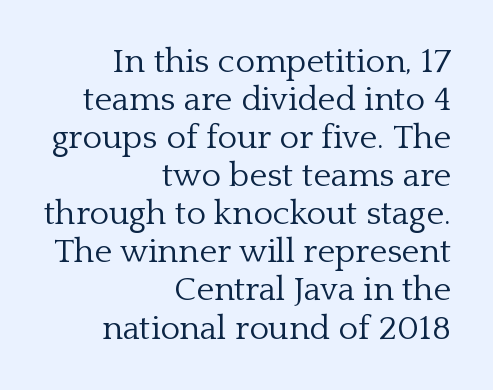
The image shows 34 px light serif type, upright; set right-aligned, tight line spacing (1.12x), normal letter spacing, not underlined; low stroke contrast and a medium x-height.
